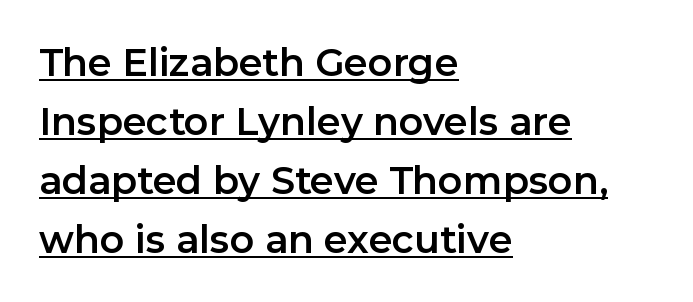
Honestly, the letter spacing is just normal — you wouldn't notice it. The lettering is marked with a stroke running underneath it. This sample has the flowing, uneven cadence of proportional lettering. This is roman type, the default non-slanted kind.
